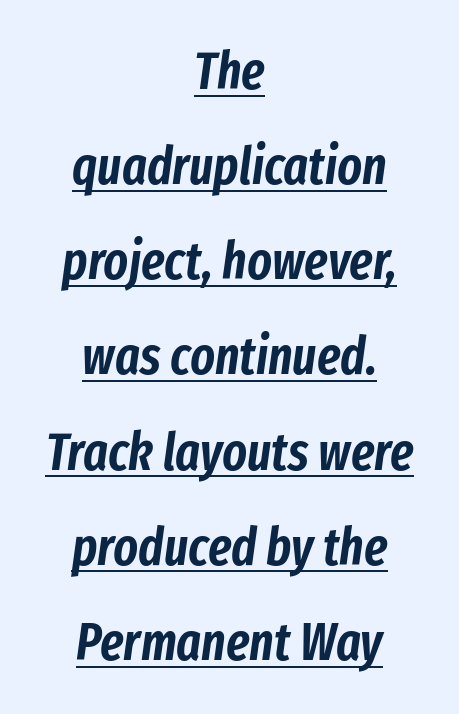
The line texture is even and compact thanks to regular tracking. Looks like regular typesetting: each glyph gets only the width it needs. The specimen reads as italic at a glance. The rag falls on both sides of this text block equally. Decoration check: the copy is underlined.
